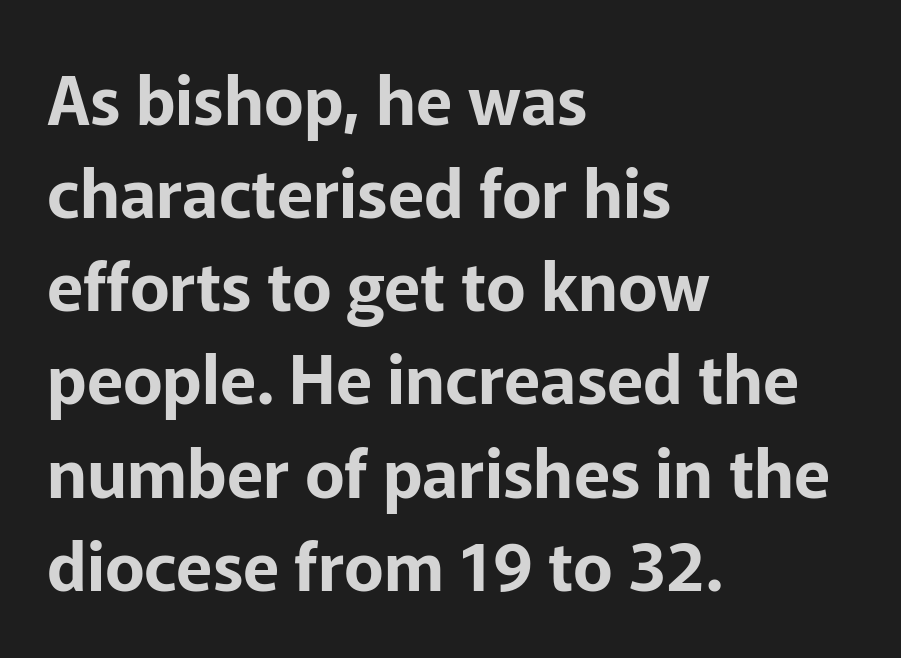
{"serif": "no", "italic": "no", "width": "normal", "stroke_contrast": "low", "x_height": "medium", "monospaced": "no", "underline": "no", "align": "left", "line_spacing": "normal", "line_spacing_ratio": 1.39, "letter_spacing": "normal", "letter_spacing_em": 0.0, "glyph_px": 67}
